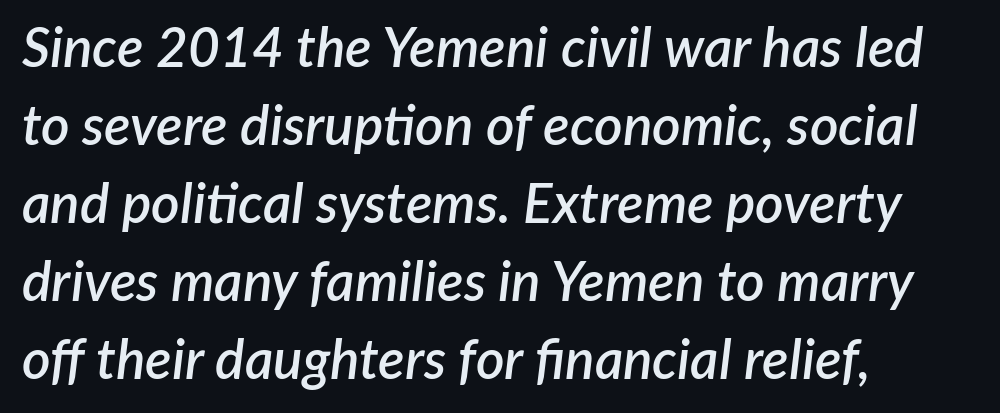
The image shows 55 px semibold type, italic (leaning right); set left-aligned, normal line spacing (1.42x), normal letter spacing, not underlined; low stroke contrast and a medium x-height.
